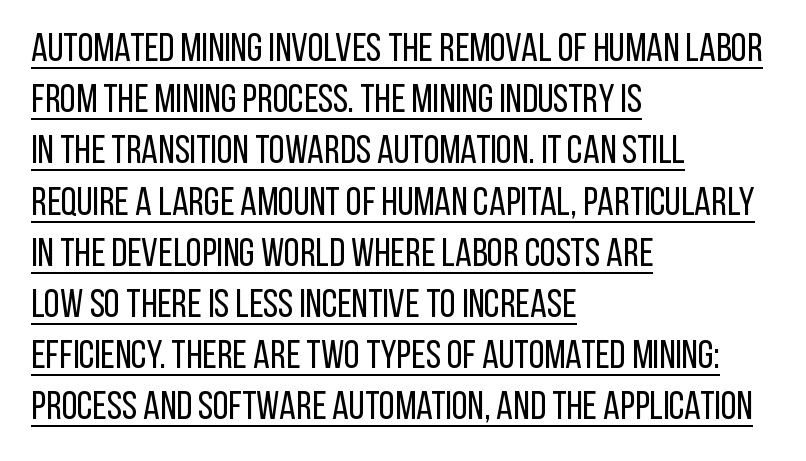
The image shows 40 px regular-weight, condensed sans-serif type, upright; set left-aligned, normal line spacing (1.28x), normal letter spacing, underlined; low stroke contrast and a large x-height.
